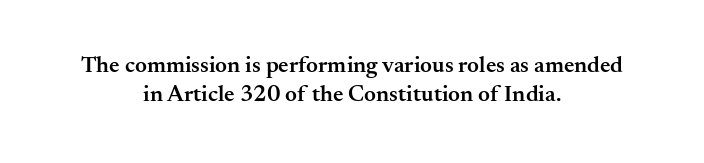
{"italic": "no", "bold": "semi", "underline": "no", "align": "center", "line_spacing": "normal", "line_spacing_ratio": 1.26, "letter_spacing": "normal", "letter_spacing_em": 0.0, "glyph_px": 23}
